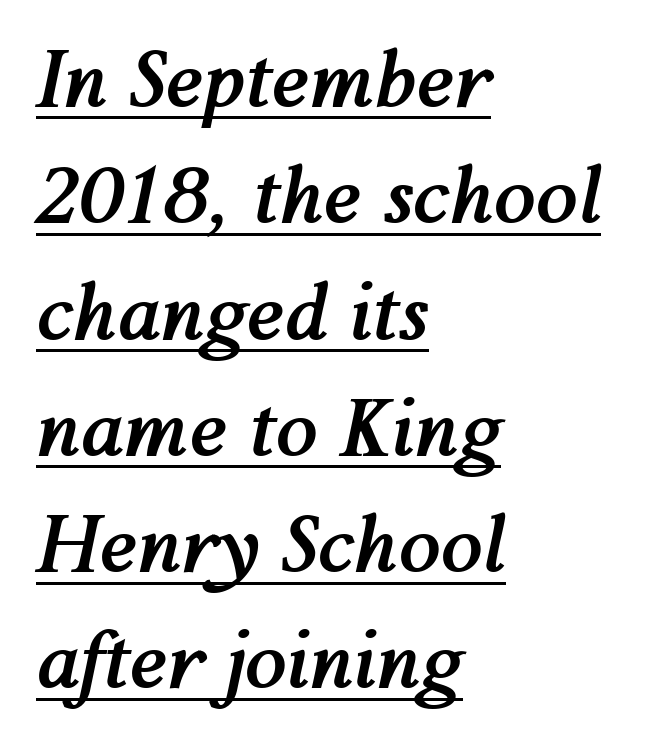
Q: Is the text bold? A: Yes.
Q: Is the text italic (slanted)? A: Yes, it leans right by about 12 degrees.
Q: Is the text underlined? A: Yes.
Q: How is the paragraph aligned? A: Left-aligned.
Q: Is the spacing between letters normal or unusually wide? A: Normal.
Q: Is the spacing between lines tight, normal or loose? A: Normal.
Q: Width (condensed, normal, or wide)? A: Normal.
Q: Stroke contrast? A: Medium.
Q: x-height? A: Medium.
Q: Monospaced? A: No.
